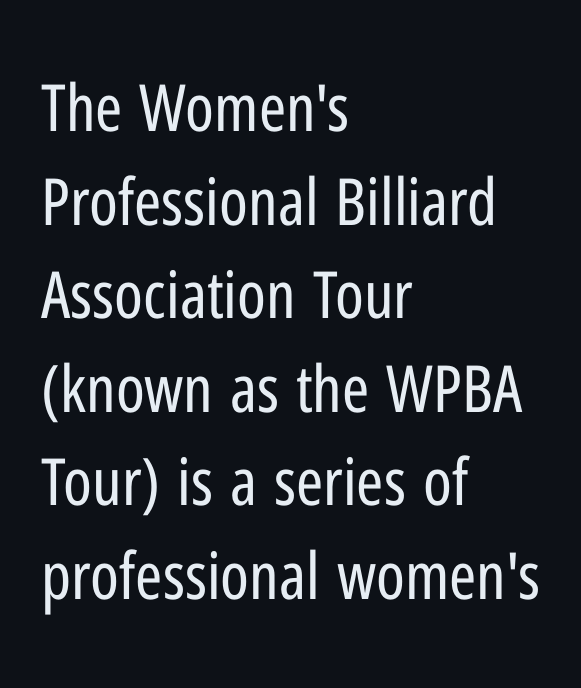
Q: Is the text bold? A: No.
Q: Is the text italic (slanted)? A: No, it is upright.
Q: Is the typeface a serif or a sans-serif typeface? A: Sans-serif.
Q: Is the text underlined? A: No.
Q: How is the paragraph aligned? A: Left-aligned.
Q: Is the spacing between letters normal or unusually wide? A: Normal.
Q: Is the spacing between lines tight, normal or loose? A: Normal.
Q: Width (condensed, normal, or wide)? A: Condensed.
Q: Stroke contrast? A: Low.
Q: x-height? A: Medium.
Q: Monospaced? A: No.
